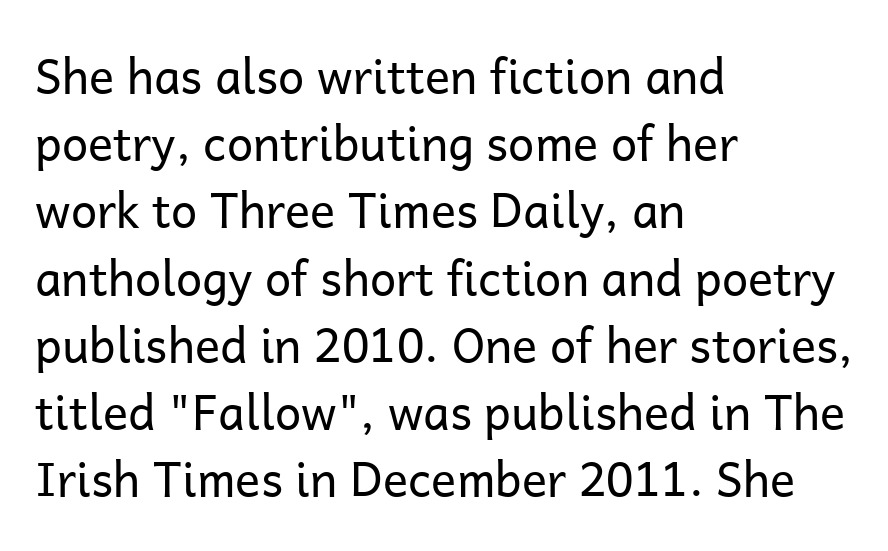
{"serif": "no", "italic": "no", "bold": "no", "weight": "regular", "width": "normal", "stroke_contrast": "low", "x_height": "medium", "monospaced": "no", "underline": "no", "align": "left", "line_spacing": "normal", "line_spacing_ratio": 1.43, "letter_spacing": "normal", "letter_spacing_em": 0.0, "glyph_px": 47}
